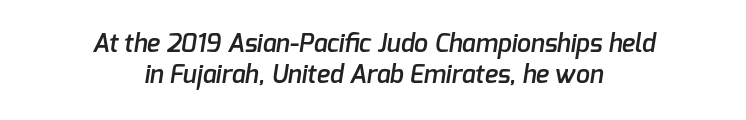
{"bold": "semi", "underline": "no", "align": "center", "line_spacing_ratio": 1.23, "letter_spacing": "normal", "letter_spacing_em": 0.0, "glyph_px": 25}
